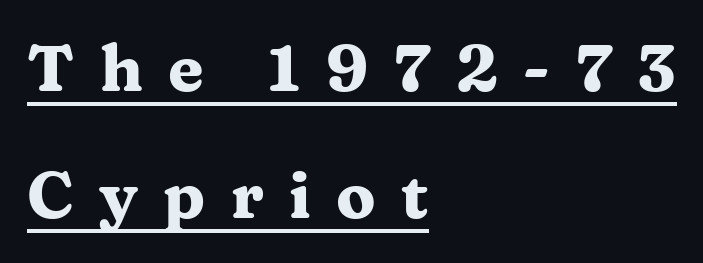
The image shows 65 px heavy, wide serif type, upright; set left-aligned, loose line spacing (1.96x), unusually wide letter spacing (+0.39 em), underlined; medium stroke contrast and a medium x-height.
